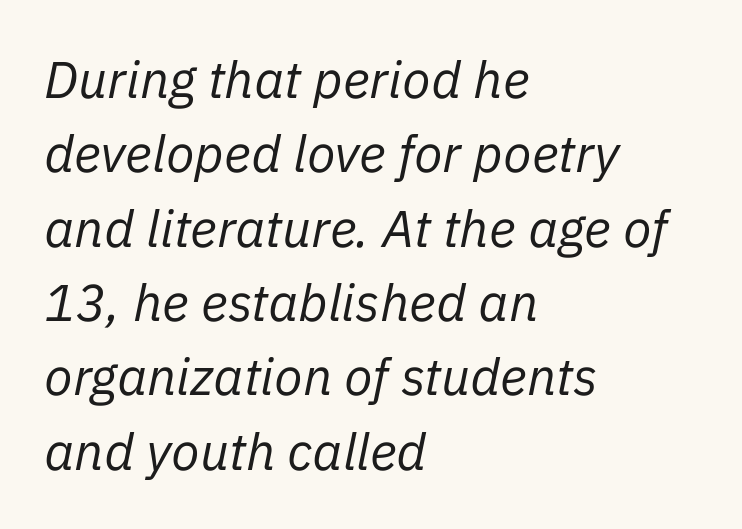
Q: Is the text bold? A: No.
Q: Is the text italic (slanted)? A: Yes, it leans right by about 11 degrees.
Q: Is the text underlined? A: No.
Q: How is the paragraph aligned? A: Left-aligned.
Q: Is the spacing between letters normal or unusually wide? A: Normal.
Q: Is the spacing between lines tight, normal or loose? A: Normal.
Q: Width (condensed, normal, or wide)? A: Normal.
Q: Stroke contrast? A: Low.
Q: x-height? A: Medium.
Q: Monospaced? A: No.
